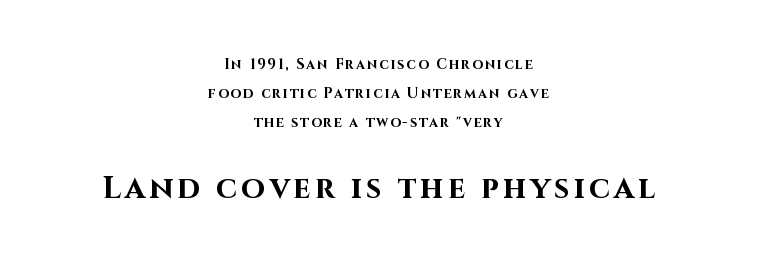
These lines are rendered in a variable-pitch font. The designer dialed line spacing up above the default. Which margin do the lines hug? Neither — every line sits in the middle. The type sits square on the baseline with zero lean.
